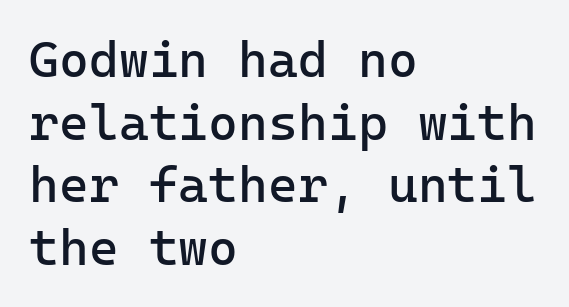
The image shows 51 px regular-weight sans-serif type, upright; set left-aligned, line spacing 1.23x, normal letter spacing, not underlined; low stroke contrast and a medium x-height.
